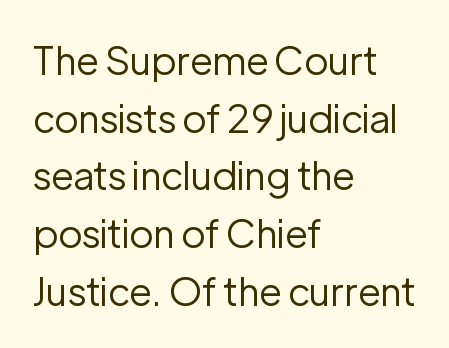
The image shows 39 px regular-weight sans-serif type, upright; set left-aligned, normal line spacing (1.48x), normal letter spacing, not underlined; low stroke contrast and a medium x-height.
